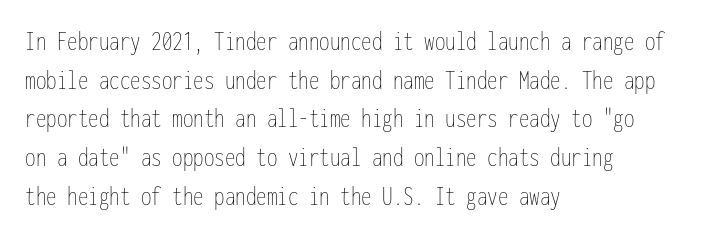
Q: Is the text bold? A: No.
Q: Is the text italic (slanted)? A: No, it is upright.
Q: Is the text underlined? A: No.
Q: How is the paragraph aligned? A: Left-aligned.
Q: Is the spacing between letters normal or unusually wide? A: Normal.
Q: Is the spacing between lines tight, normal or loose? A: Normal.
Q: Width (condensed, normal, or wide)? A: Condensed.
Q: Stroke contrast? A: Low.
Q: x-height? A: Medium.
Q: Monospaced? A: Yes.
